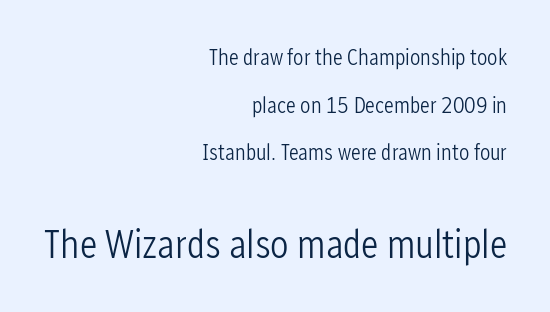
Q: Is the text bold? A: No.
Q: Is the text italic (slanted)? A: No, it is upright.
Q: Is the typeface a serif or a sans-serif typeface? A: Sans-serif.
Q: Is the text underlined? A: No.
Q: How is the paragraph aligned? A: Right-aligned.
Q: Is the spacing between letters normal or unusually wide? A: Normal.
Q: Is the spacing between lines tight, normal or loose? A: Loose.
Q: Which block of text is set in a larger size, the first (top) or the second (bottom)? A: The second (bottom) one.
Q: Width (condensed, normal, or wide)? A: Condensed.
Q: Stroke contrast? A: Low.
Q: x-height? A: Medium.
Q: Monospaced? A: No.
